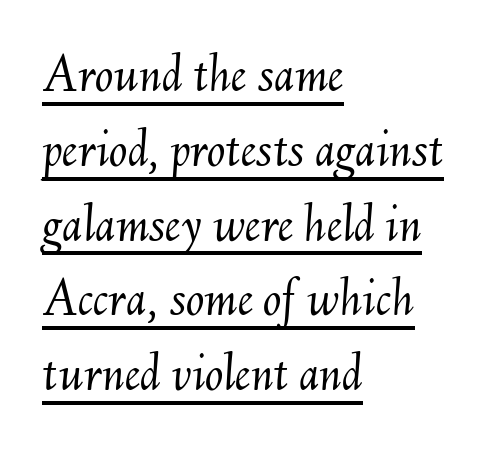
{"italic": "yes", "lean": "right", "slant_degrees": 6, "bold": "no", "weight": "light", "width": "normal", "stroke_contrast": "medium", "x_height": "small", "monospaced": "no", "underline": "yes", "align": "left", "line_spacing": "normal", "line_spacing_ratio": 1.36, "letter_spacing": "normal", "letter_spacing_em": 0.0, "glyph_px": 55}
